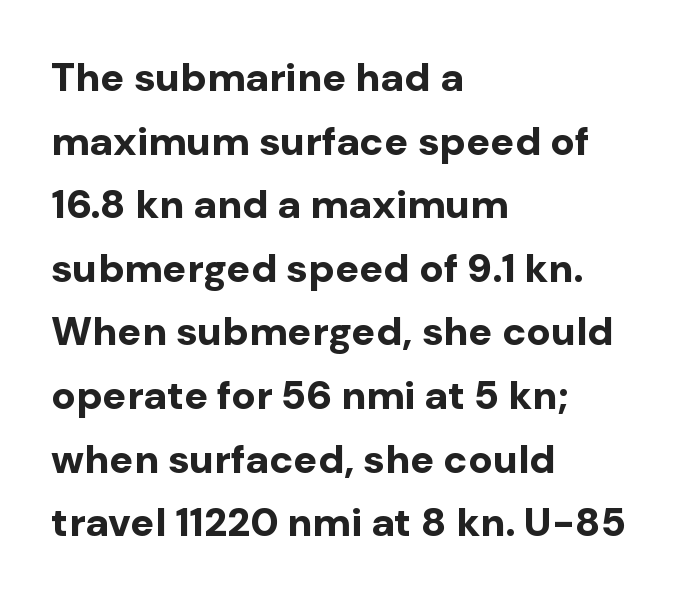
Decoration check: the copy has no underline. The sample has been set heavy, in full bold. Letter spacing: default. Upright lettering throughout.
